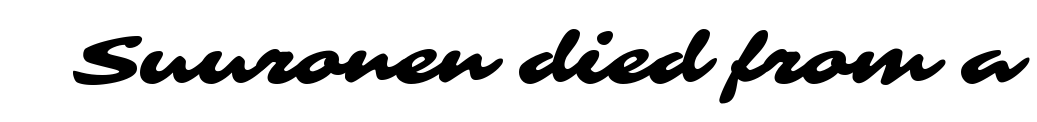
Q: Is the typeface a serif or a sans-serif typeface? A: Sans-serif.
Q: Is the text underlined? A: No.
Q: Is the spacing between letters normal or unusually wide? A: Normal.
Q: Width (condensed, normal, or wide)? A: Wide.
Q: Stroke contrast? A: Medium.
Q: x-height? A: Medium.
Q: Monospaced? A: No.
